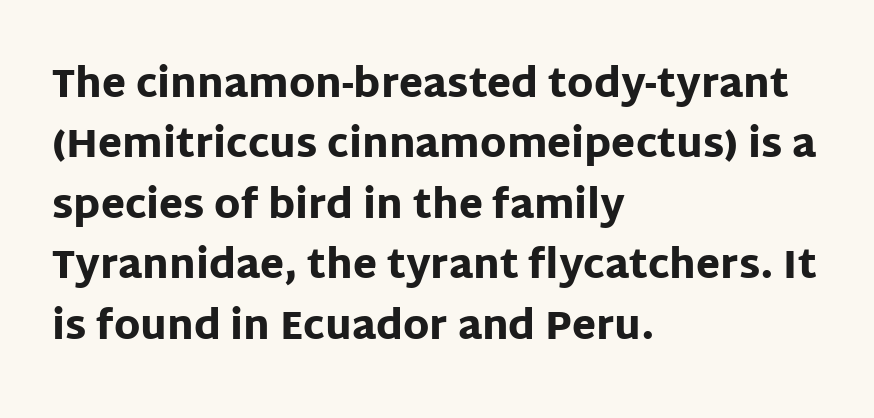
The image shows 39 px heavy sans-serif type, upright; set left-aligned, normal line spacing (1.55x), normal letter spacing, not underlined; low stroke contrast and a large x-height.
